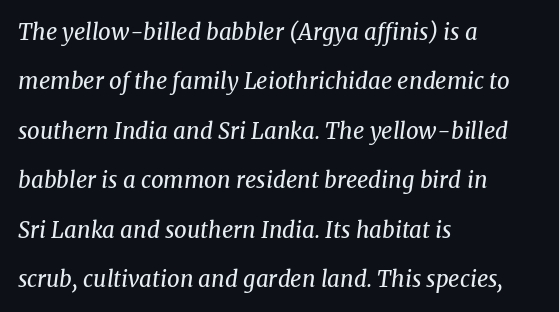
The image shows 22 px text type, italic (leaning right); set left-aligned, loose line spacing (2.25x), normal letter spacing, not underlined.
